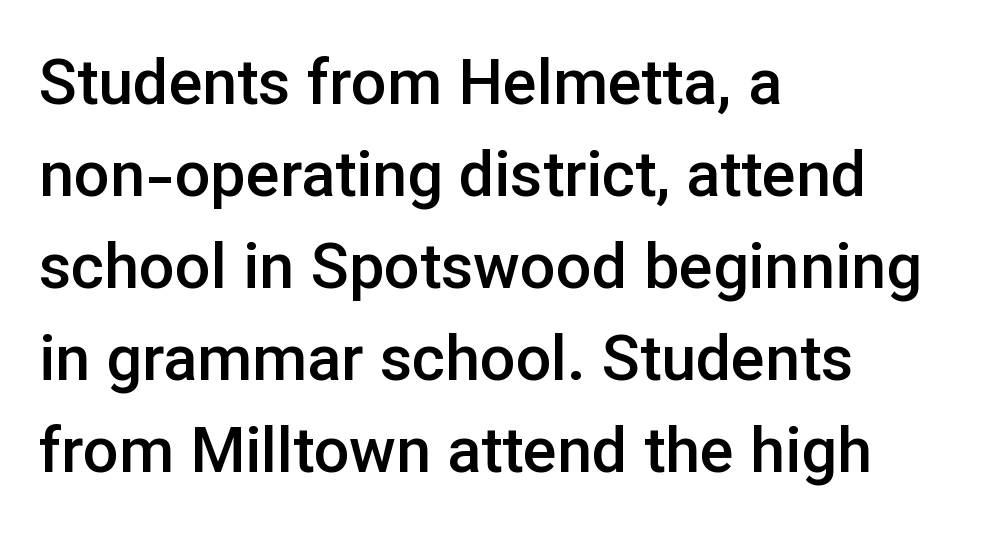
{"serif": "no", "italic": "no", "bold": "semi", "weight": "semibold", "width": "normal", "stroke_contrast": "low", "x_height": "medium", "monospaced": "no", "underline": "no", "align": "left", "line_spacing": "normal", "line_spacing_ratio": 1.46, "letter_spacing": "normal", "letter_spacing_em": 0.0, "glyph_px": 63}
